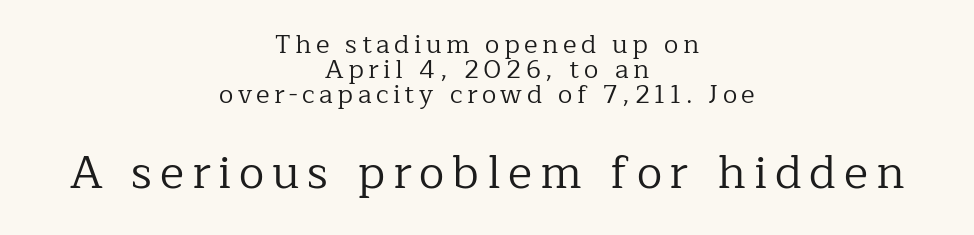
Characters remain perfectly vertical along every line. No extra ink here — the face is not bold. The space directly below the letters is spotless. Which margin do the lines hug? Neither — every line sits in the middle.
